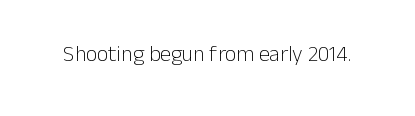
Q: Is the text bold? A: No.
Q: Is the text italic (slanted)? A: No, it is upright.
Q: Is the text underlined? A: No.
Q: Is the spacing between letters normal or unusually wide? A: Normal.
